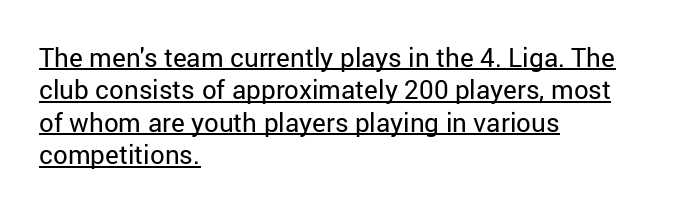
The image shows 26 px text type, upright; set left-aligned, normal line spacing (1.25x), normal letter spacing, underlined.
